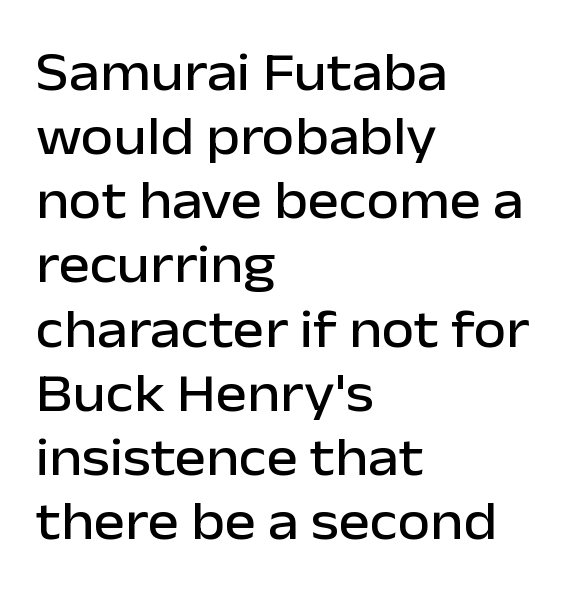
The image shows 53 px sans-serif type, upright; set left-aligned, line spacing 1.21x, normal letter spacing, not underlined; low stroke contrast and a medium x-height.
